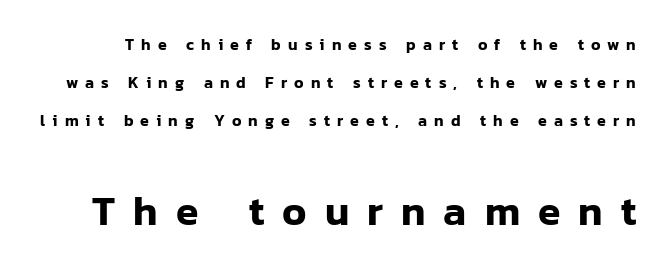
{"serif": "no", "italic": "no", "width": "normal", "stroke_contrast": "low", "x_height": "medium", "monospaced": "no", "underline": "no", "line_spacing": "loose", "line_spacing_ratio": 2.37, "letter_spacing": "wide", "letter_spacing_em": 0.44, "larger_block": "second", "size_ratio": 2.56, "glyph_px": 41}
